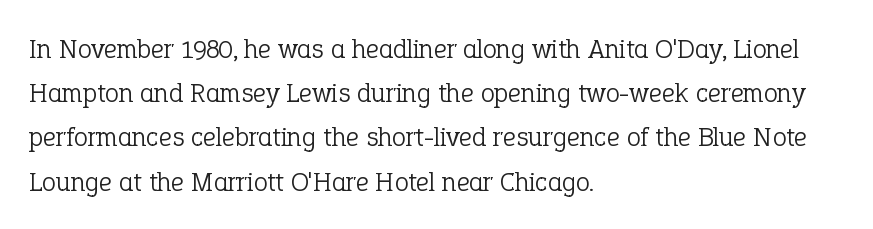
{"serif": "yes", "italic": "no", "bold": "no", "weight": "light", "width": "normal", "stroke_contrast": "low", "x_height": "medium", "monospaced": "no", "underline": "no", "align": "left", "line_spacing": "normal", "line_spacing_ratio": 1.58, "letter_spacing": "normal", "letter_spacing_em": 0.0, "glyph_px": 28}
